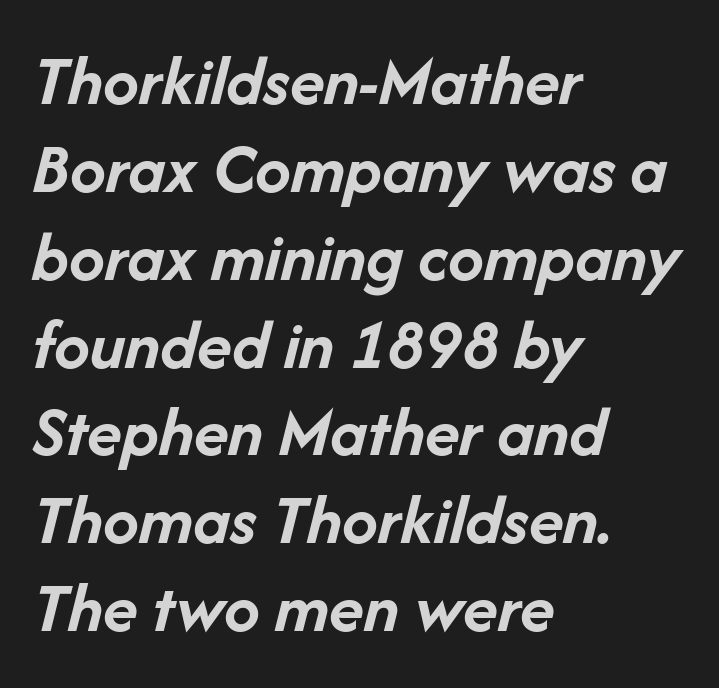
If you drew a line through each stem, it would be angled. Lines of text with bare space underneath. The text block is weighted toward the left margin, trailing off unevenly rightward. These lines are rendered in a variable-pitch font. Compared with an ordinary text face, these strokes are far heavier — a full bold.
